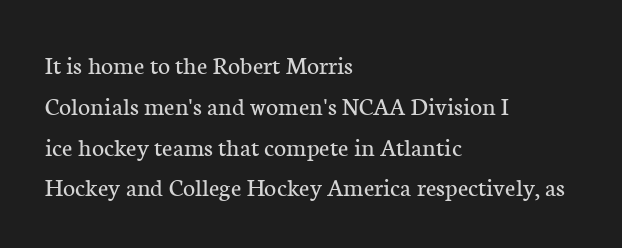
The gap between lines stays unmarked. No extra tracking has been applied to these lines. Does the leading feel generous? No, just average. Short and long lines alike share a common starting point at left.
